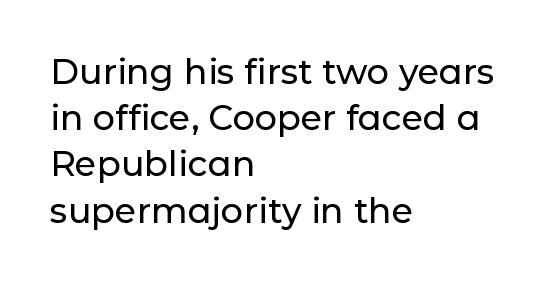
{"serif": "no", "italic": "no", "width": "normal", "stroke_contrast": "low", "x_height": "medium", "monospaced": "no", "underline": "no", "align": "left", "line_spacing": "normal", "line_spacing_ratio": 1.32, "letter_spacing": "normal", "letter_spacing_em": 0.0, "glyph_px": 35}
